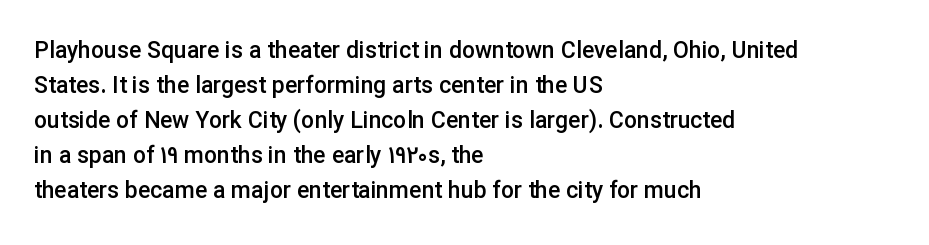
The image shows 23 px text type, upright; set left-aligned, normal line spacing (1.52x), normal letter spacing, not underlined.
